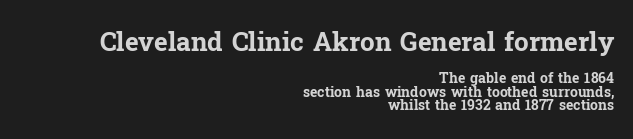
{"italic": "no", "bold": "yes", "underline": "no", "align": "right", "line_spacing": "tight", "line_spacing_ratio": 0.97, "letter_spacing": "normal", "letter_spacing_em": 0.0, "larger_block": "first", "size_ratio": 1.86, "glyph_px": 26}
